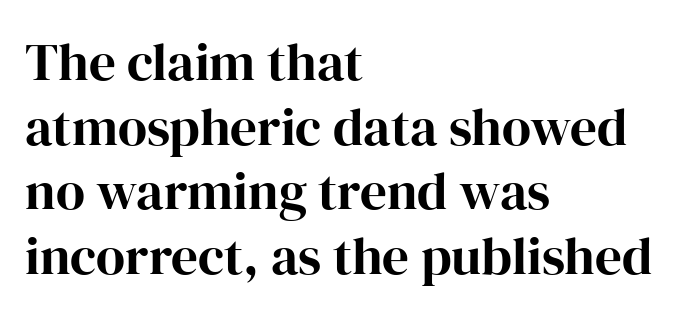
{"serif": "yes", "italic": "no", "width": "normal", "stroke_contrast": "high", "x_height": "medium", "monospaced": "no", "underline": "no", "align": "left", "line_spacing_ratio": 1.22, "letter_spacing": "normal", "letter_spacing_em": 0.0, "glyph_px": 53}
